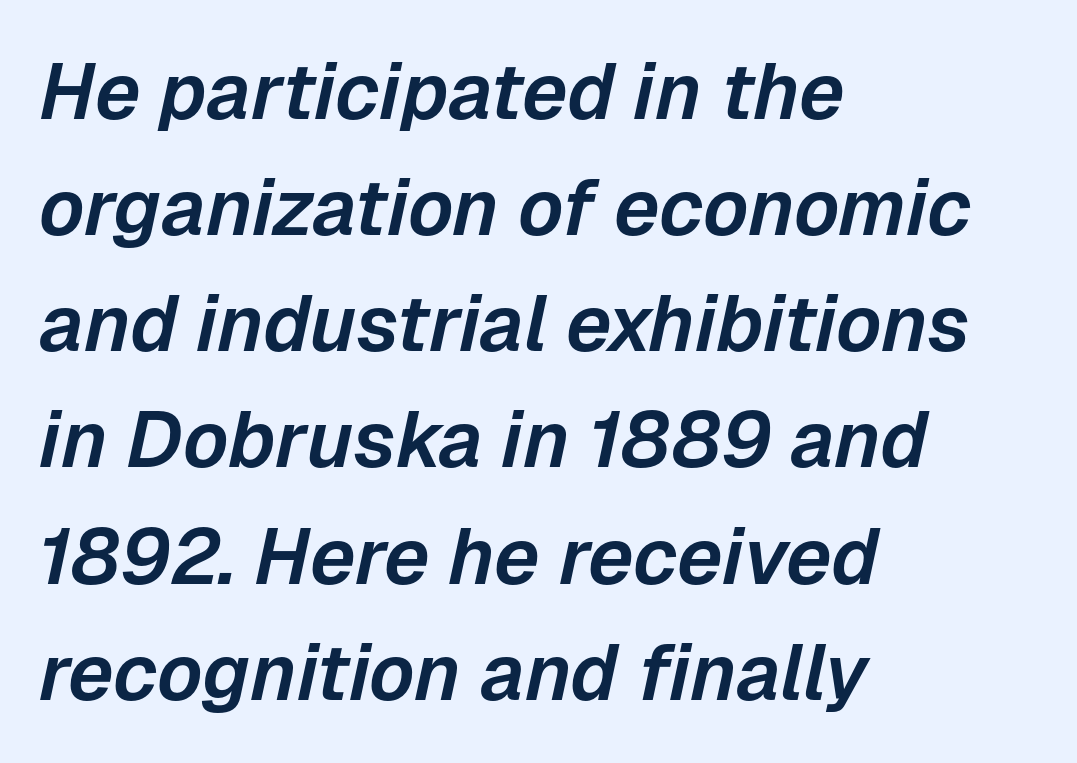
The image shows 79 px text type, italic (leaning right); set left-aligned, normal line spacing (1.47x), normal letter spacing, not underlined; low stroke contrast and a medium x-height.
